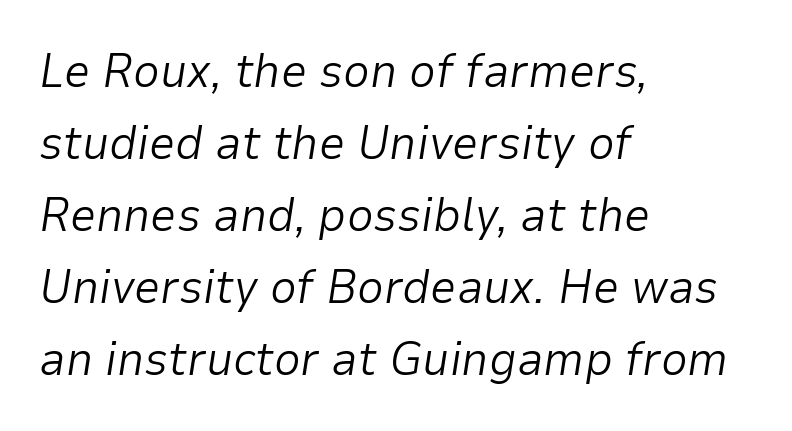
The image shows 47 px light type, italic (leaning right); set left-aligned, normal line spacing (1.53x), normal letter spacing, not underlined; low stroke contrast and a medium x-height.
